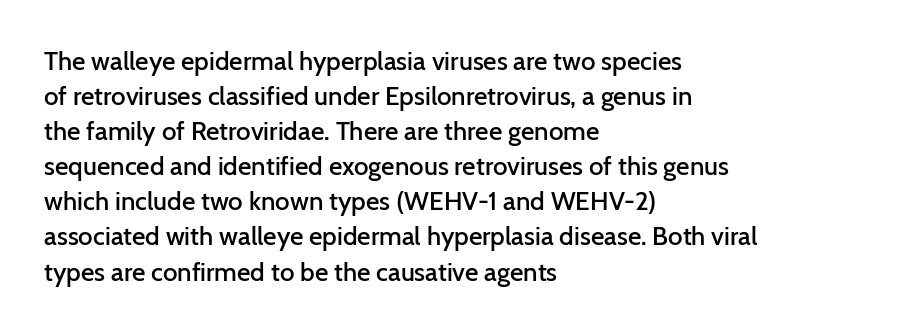
The image shows 26 px text type, upright; set left-aligned, normal line spacing (1.35x), normal letter spacing, not underlined.
